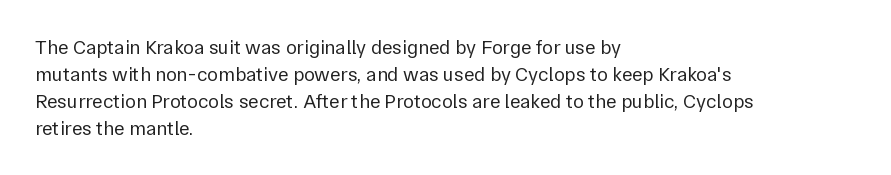
The image shows 20 px text type, upright; set left-aligned, normal line spacing (1.35x), normal letter spacing, not underlined.
